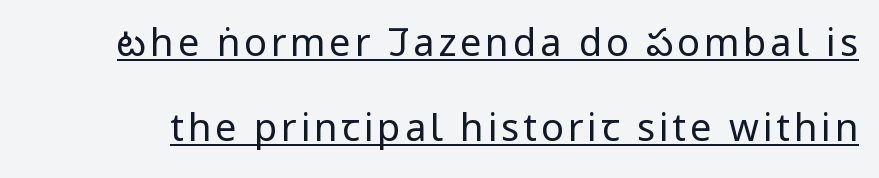
The image shows 38 px regular-weight, condensed sans-serif type, upright; set loose line spacing (2.23x), underlined; low stroke contrast and a large x-height.
